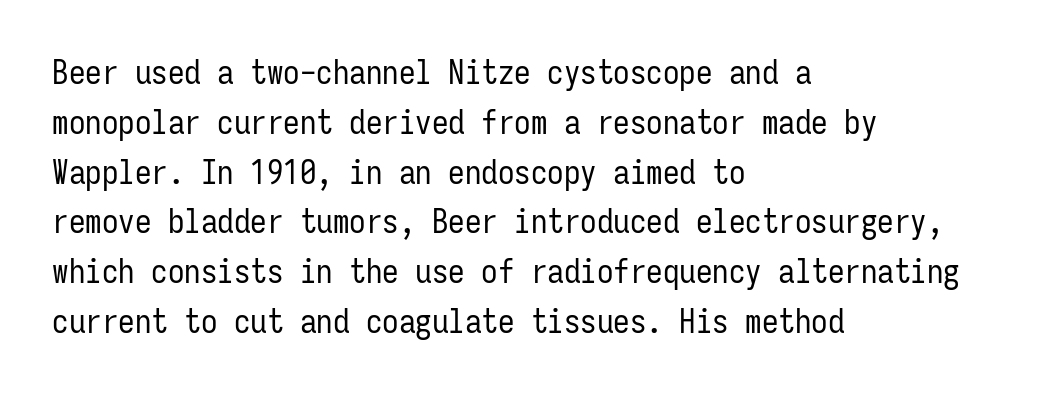
The image shows 33 px regular-weight, condensed sans-serif type, upright, monospaced; set left-aligned, normal line spacing (1.51x), normal letter spacing, not underlined; low stroke contrast and a medium x-height.
